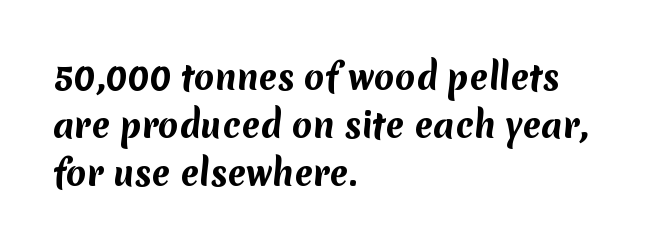
{"serif": "no", "bold": "yes", "weight": "bold", "width": "normal", "stroke_contrast": "medium", "x_height": "medium", "monospaced": "no", "underline": "no", "align": "left", "line_spacing": "normal", "line_spacing_ratio": 1.46, "letter_spacing": "normal", "letter_spacing_em": 0.0, "glyph_px": 33}
